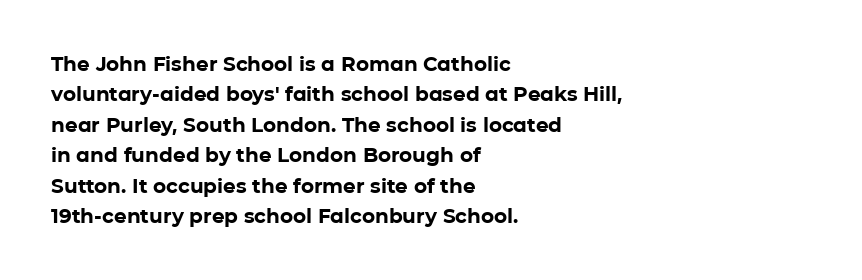
Heavy, bold letterforms. The rendering anchors every line to the left-hand side. The line-height multiplier appears to be the usual default. Style check: upright. There is no visible air inserted between adjacent glyphs. Descenders hang freely into open space.
